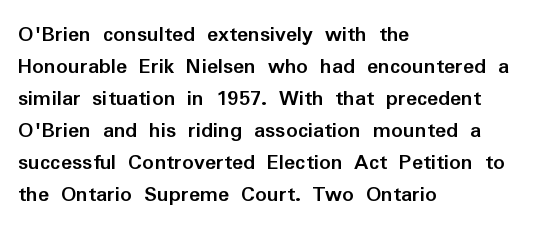
{"italic": "no", "bold": "yes", "underline": "no", "align": "left", "line_spacing": "normal", "line_spacing_ratio": 1.39, "letter_spacing": "normal", "letter_spacing_em": 0.0, "glyph_px": 23}
